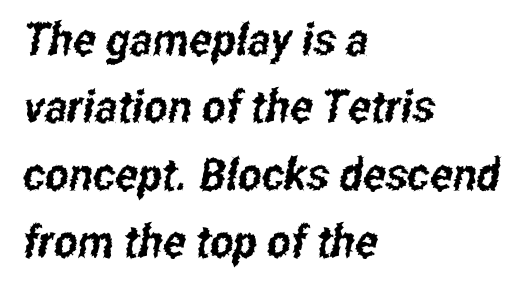
The image shows 45 px condensed sans-serif type; set left-aligned, normal line spacing (1.5x), normal letter spacing, not underlined; low stroke contrast and a medium x-height.
